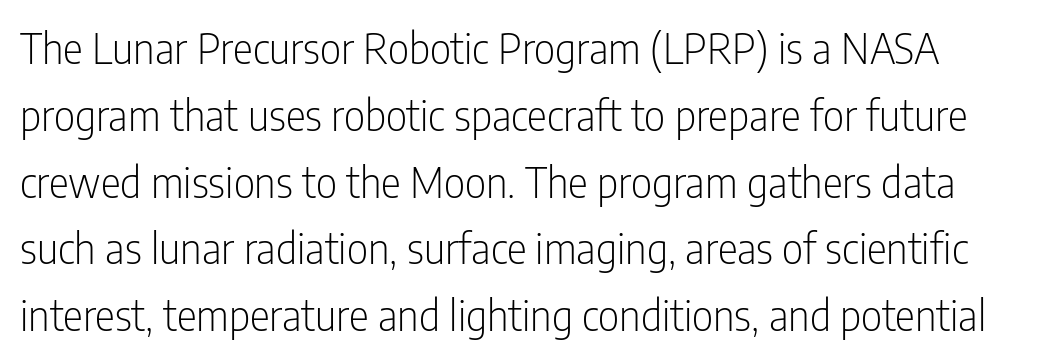
{"serif": "no", "italic": "no", "bold": "no", "weight": "light", "width": "condensed", "stroke_contrast": "low", "x_height": "medium", "monospaced": "no", "underline": "no", "line_spacing": "normal", "line_spacing_ratio": 1.59, "letter_spacing": "normal", "letter_spacing_em": 0.0, "glyph_px": 42}
